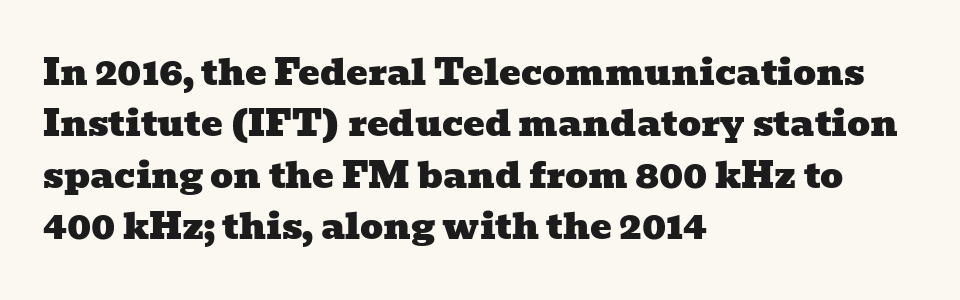
The image shows 36 px wide serif type; set left-aligned, normal line spacing (1.43x), normal letter spacing, not underlined; low stroke contrast and a medium x-height.
